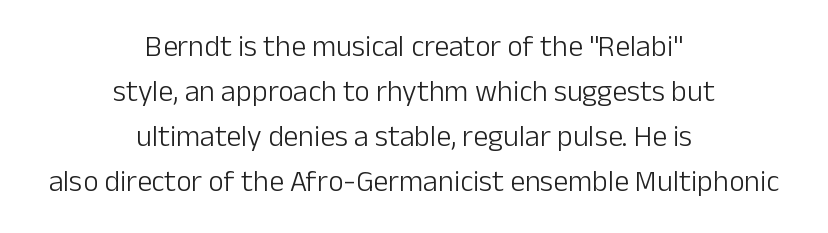
Think of a printed novel: that variable character pitch is what you see here. The letters stand straight up with perfectly vertical stems. Successive baselines arrive at the customary interval. The weight would be labelled regular, book, light, or lighter still. Caption: multi-line text, centered on the measure.
